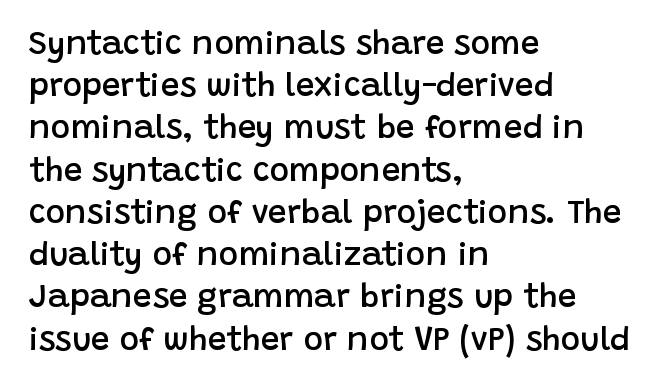
Q: Is the text bold? A: Semi-bold.
Q: Is the text italic (slanted)? A: No, it is upright.
Q: Is the typeface a serif or a sans-serif typeface? A: Sans-serif.
Q: Is the text underlined? A: No.
Q: How is the paragraph aligned? A: Left-aligned.
Q: Is the spacing between letters normal or unusually wide? A: Normal.
Q: Is the spacing between lines tight, normal or loose? A: Normal.
Q: Width (condensed, normal, or wide)? A: Normal.
Q: Stroke contrast? A: Low.
Q: x-height? A: Large.
Q: Monospaced? A: No.
